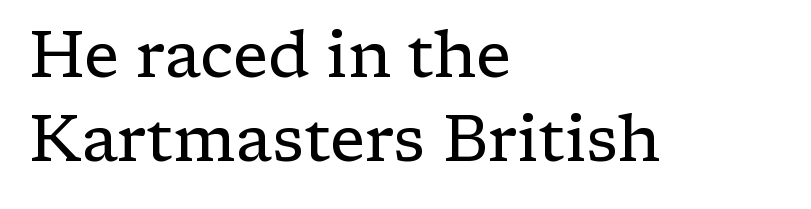
The image shows 65 px regular-weight serif type, upright; set left-aligned, normal line spacing (1.3x), normal letter spacing, not underlined; low stroke contrast and a medium x-height.
